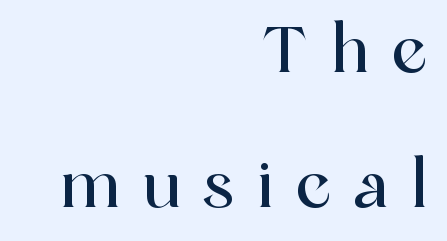
{"serif": "yes", "italic": "no", "width": "normal", "x_height": "medium", "monospaced": "no", "underline": "no", "align": "right", "line_spacing": "loose", "line_spacing_ratio": 2.11, "letter_spacing": "wide", "letter_spacing_em": 0.35, "glyph_px": 64}
